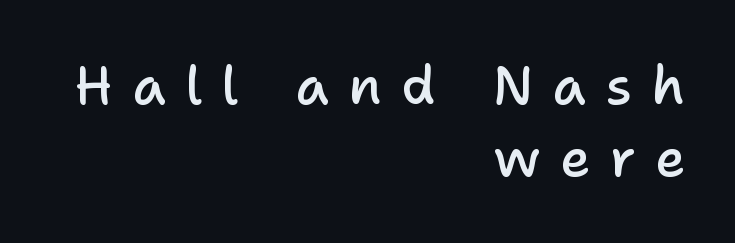
The image shows 52 px semibold sans-serif type, upright; set right-aligned, normal line spacing (1.38x), unusually wide letter spacing (+0.38 em), not underlined; low stroke contrast and a medium x-height.
